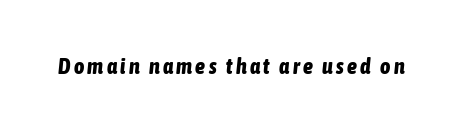
Q: Is the text bold? A: Yes.
Q: Is the text italic (slanted)? A: Yes, it leans right by about 6 degrees.
Q: Is the text underlined? A: No.
